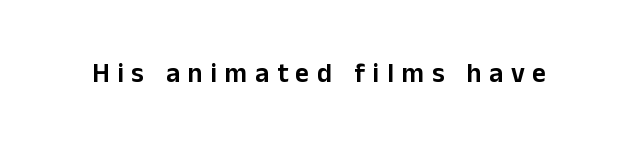
The words here are not underlined. Vertical strokes here are truly vertical. Glyph-to-glyph distance is far greater than everyday printed text.
